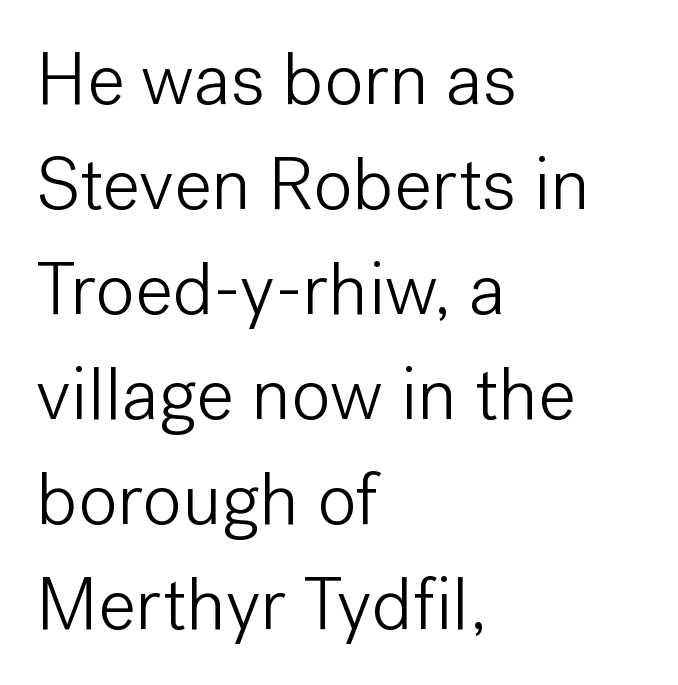
Q: Is the text bold? A: No.
Q: Is the text italic (slanted)? A: No, it is upright.
Q: Is the typeface a serif or a sans-serif typeface? A: Sans-serif.
Q: Is the text underlined? A: No.
Q: How is the paragraph aligned? A: Left-aligned.
Q: Is the spacing between letters normal or unusually wide? A: Normal.
Q: Is the spacing between lines tight, normal or loose? A: Normal.
Q: Width (condensed, normal, or wide)? A: Normal.
Q: Stroke contrast? A: Low.
Q: x-height? A: Medium.
Q: Monospaced? A: No.
